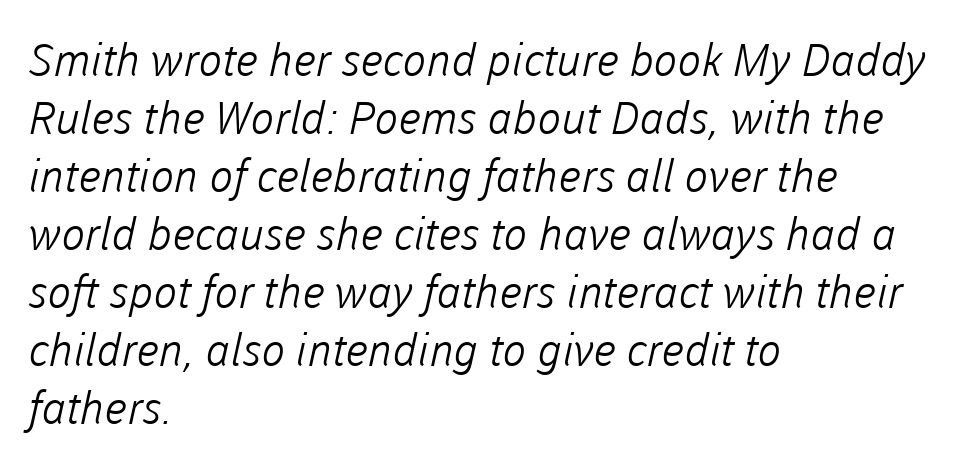
{"serif": "no", "bold": "no", "weight": "light", "width": "normal", "stroke_contrast": "low", "x_height": "medium", "monospaced": "no", "underline": "no", "align": "left", "line_spacing": "normal", "line_spacing_ratio": 1.29, "letter_spacing": "normal", "letter_spacing_em": 0.0, "glyph_px": 45}
